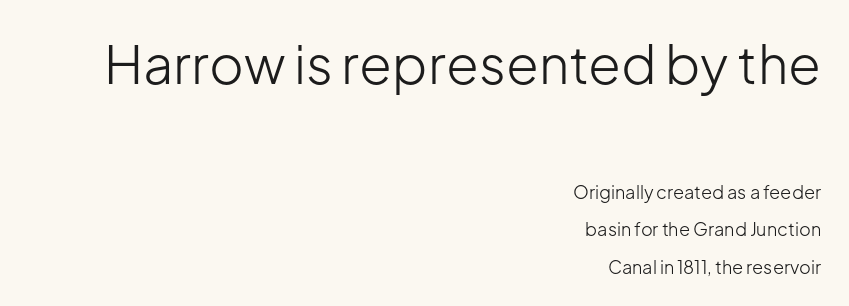
Q: Is the text bold? A: No.
Q: Is the text italic (slanted)? A: No, it is upright.
Q: Is the typeface a serif or a sans-serif typeface? A: Sans-serif.
Q: Is the text underlined? A: No.
Q: How is the paragraph aligned? A: Right-aligned.
Q: Is the spacing between letters normal or unusually wide? A: Normal.
Q: Is the spacing between lines tight, normal or loose? A: Loose.
Q: Which block of text is set in a larger size, the first (top) or the second (bottom)? A: The first (top) one.
Q: Width (condensed, normal, or wide)? A: Normal.
Q: Stroke contrast? A: Low.
Q: x-height? A: Medium.
Q: Monospaced? A: No.
